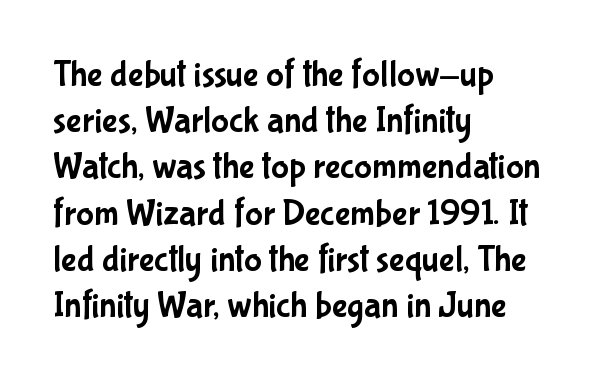
The image shows 37 px condensed sans-serif type, upright; set left-aligned, normal line spacing (1.25x), normal letter spacing, not underlined; low stroke contrast and a medium x-height.
